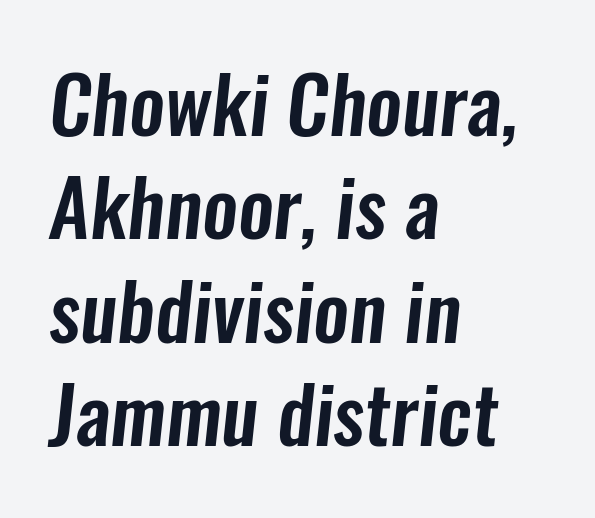
A bare baseline throughout the passage. Character widths vary here, with narrow letters taking less room than wide ones. How are the letters spaced? Ordinarily, with no added tracking. Vertical spacing — default. The passage shown is typeset with a sans-serif family.
